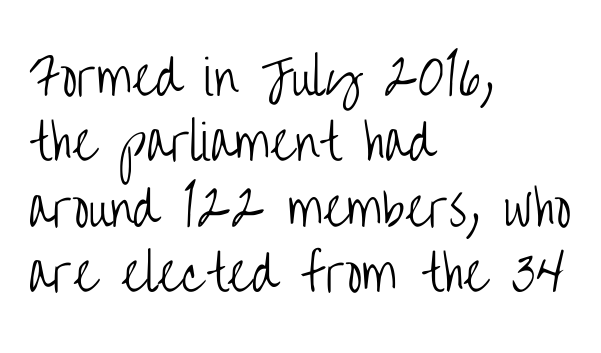
Q: Is the text bold? A: No.
Q: Is the text italic (slanted)? A: No, it is upright.
Q: Is the typeface a serif or a sans-serif typeface? A: Sans-serif.
Q: Is the text underlined? A: No.
Q: How is the paragraph aligned? A: Left-aligned.
Q: Is the spacing between letters normal or unusually wide? A: Normal.
Q: Is the spacing between lines tight, normal or loose? A: Normal.
Q: Width (condensed, normal, or wide)? A: Condensed.
Q: Stroke contrast? A: Low.
Q: x-height? A: Large.
Q: Monospaced? A: No.
